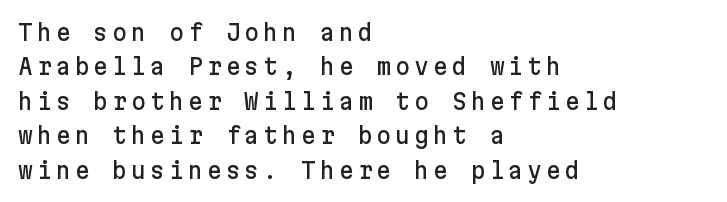
{"italic": "no", "underline": "no", "align": "left", "line_spacing": "normal", "line_spacing_ratio": 1.5, "glyph_px": 23}
